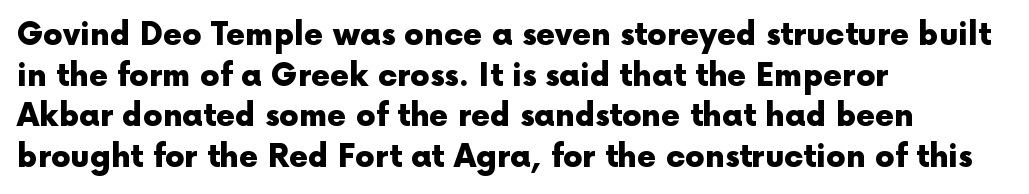
{"serif": "no", "italic": "no", "bold": "yes", "weight": "heavy", "width": "normal", "x_height": "medium", "monospaced": "no", "underline": "no", "align": "left", "line_spacing": "normal", "line_spacing_ratio": 1.31, "letter_spacing": "normal", "letter_spacing_em": 0.0, "glyph_px": 31}
